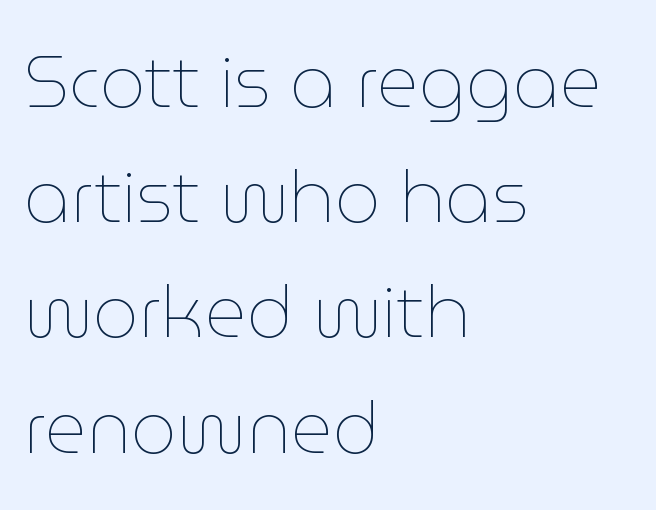
Compared with typical body copy, the letter spacing here is the same. Typeset ragged right — the left edge is the straight one. Each letter keeps its own natural width here, so spacing adapts to shape. Compared with a typical body face, this is equally light or lighter still.
